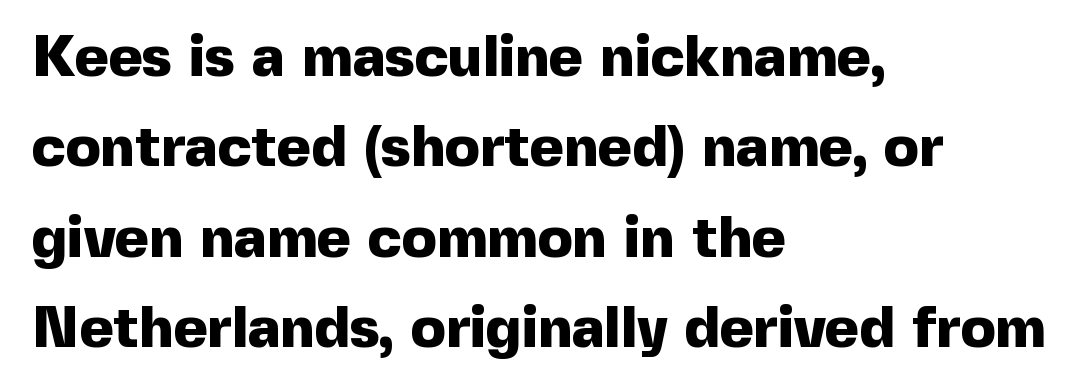
The image shows 58 px heavy sans-serif type, upright; set left-aligned, normal line spacing (1.56x), normal letter spacing, not underlined; a medium x-height.
